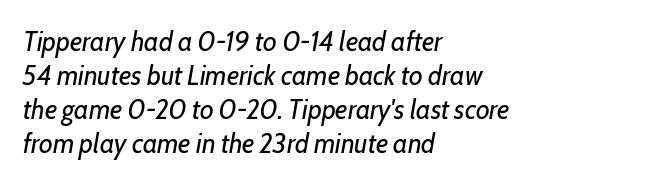
The image shows 28 px regular-weight, condensed type, italic (leaning right); set left-aligned, line spacing 1.21x, normal letter spacing, not underlined; low stroke contrast and a medium x-height.
